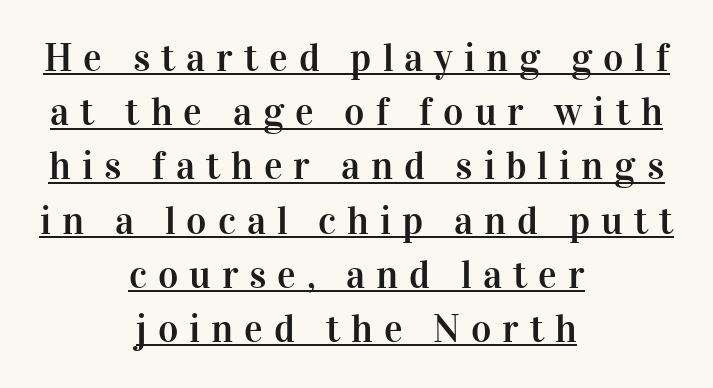
{"serif": "yes", "italic": "no", "width": "normal", "stroke_contrast": "high", "x_height": "medium", "monospaced": "no", "underline": "yes", "align": "center", "line_spacing": "normal", "line_spacing_ratio": 1.39, "letter_spacing": "wide", "letter_spacing_em": 0.28, "glyph_px": 39}
